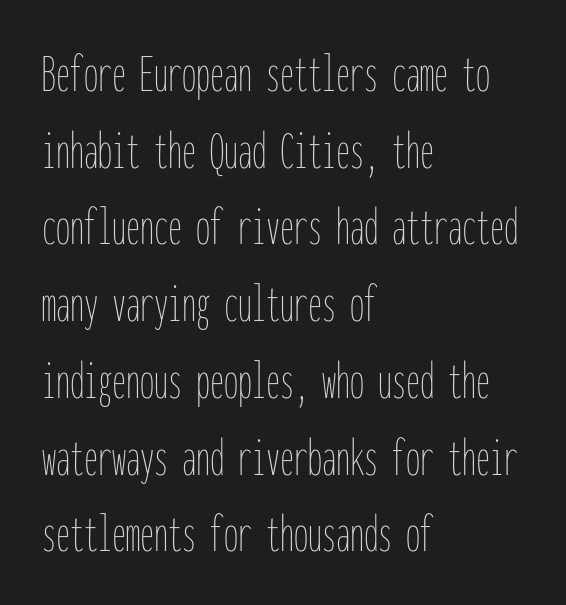
{"italic": "no", "bold": "no", "weight": "thin", "width": "condensed", "stroke_contrast": "low", "x_height": "medium", "monospaced": "yes", "underline": "no", "align": "left", "line_spacing": "normal", "line_spacing_ratio": 1.37, "letter_spacing": "normal", "letter_spacing_em": 0.0, "glyph_px": 56}
